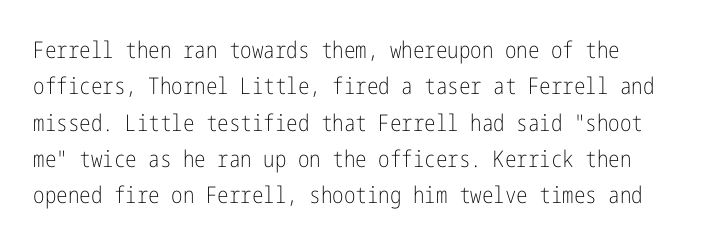
{"italic": "no", "bold": "no", "underline": "no", "line_spacing": "normal", "line_spacing_ratio": 1.58, "letter_spacing": "normal", "letter_spacing_em": 0.0, "glyph_px": 23}
